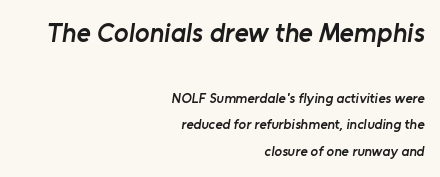
Q: Is the text bold? A: Semi-bold.
Q: Is the text underlined? A: No.
Q: How is the paragraph aligned? A: Right-aligned.
Q: Is the spacing between letters normal or unusually wide? A: Normal.
Q: Is the spacing between lines tight, normal or loose? A: Loose.
Q: Which block of text is set in a larger size, the first (top) or the second (bottom)? A: The first (top) one.
